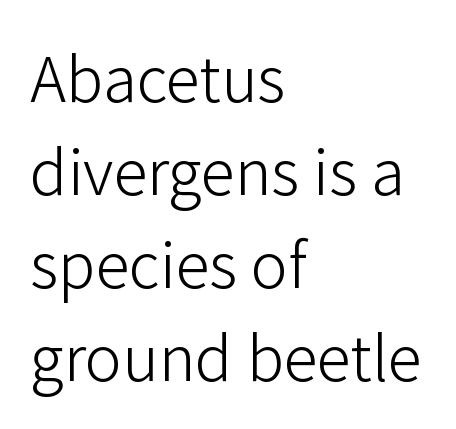
The image shows 62 px light sans-serif type, upright; set left-aligned, normal line spacing (1.5x), normal letter spacing, not underlined; low stroke contrast and a medium x-height.
